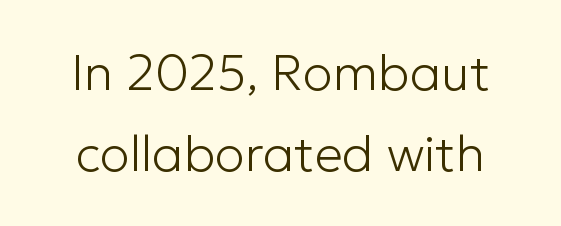
Q: Is the text bold? A: No.
Q: Is the text italic (slanted)? A: No, it is upright.
Q: Is the typeface a serif or a sans-serif typeface? A: Sans-serif.
Q: Is the text underlined? A: No.
Q: Is the spacing between letters normal or unusually wide? A: Normal.
Q: Is the spacing between lines tight, normal or loose? A: Normal.
Q: Width (condensed, normal, or wide)? A: Normal.
Q: Stroke contrast? A: Low.
Q: x-height? A: Medium.
Q: Monospaced? A: No.
